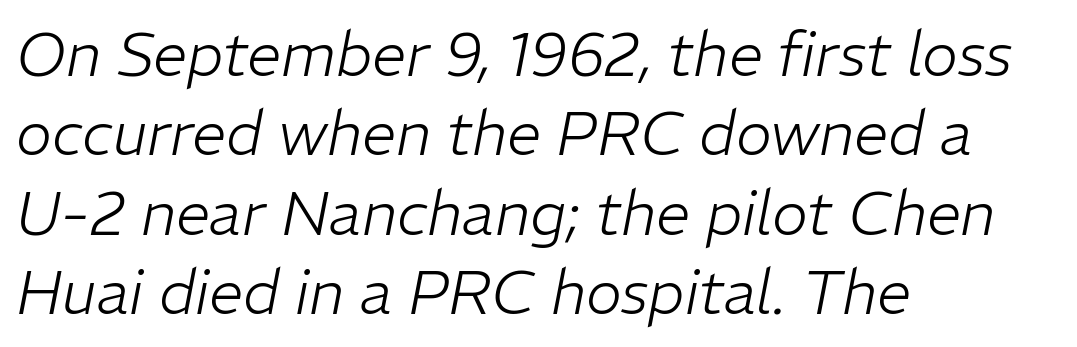
{"italic": "yes", "lean": "right", "slant_degrees": 11, "bold": "no", "weight": "light", "width": "normal", "stroke_contrast": "low", "x_height": "medium", "monospaced": "no", "underline": "no", "align": "left", "line_spacing": "normal", "line_spacing_ratio": 1.3, "letter_spacing": "normal", "letter_spacing_em": 0.0, "glyph_px": 61}
